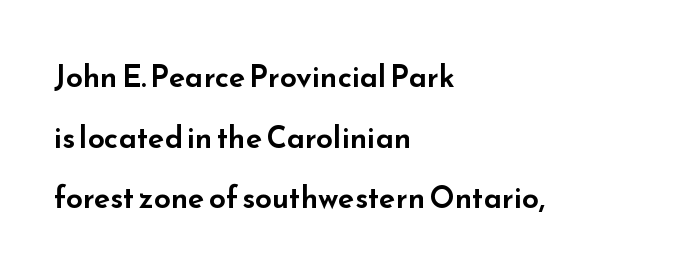
Q: Is the text italic (slanted)? A: No, it is upright.
Q: Is the typeface a serif or a sans-serif typeface? A: Sans-serif.
Q: Is the text underlined? A: No.
Q: How is the paragraph aligned? A: Left-aligned.
Q: Is the spacing between letters normal or unusually wide? A: Normal.
Q: Is the spacing between lines tight, normal or loose? A: Loose.
Q: Width (condensed, normal, or wide)? A: Wide.
Q: Stroke contrast? A: Low.
Q: x-height? A: Small.
Q: Monospaced? A: No.
